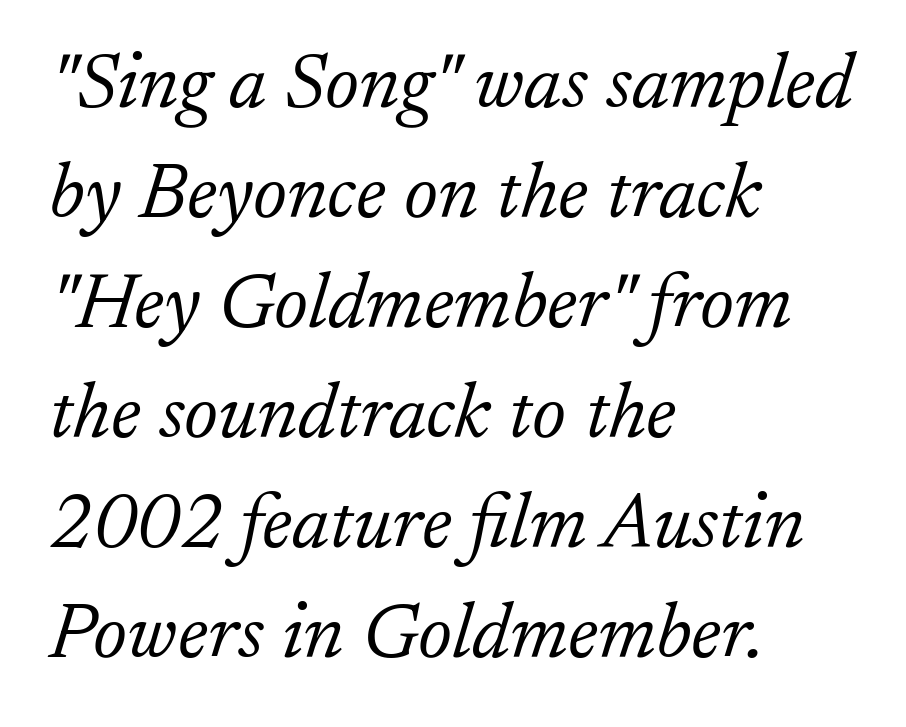
Q: Is the text bold? A: No.
Q: Is the text italic (slanted)? A: Yes, it leans right by about 17 degrees.
Q: Is the typeface a serif or a sans-serif typeface? A: Serif.
Q: Is the text underlined? A: No.
Q: How is the paragraph aligned? A: Left-aligned.
Q: Is the spacing between letters normal or unusually wide? A: Normal.
Q: Is the spacing between lines tight, normal or loose? A: Normal.
Q: Width (condensed, normal, or wide)? A: Normal.
Q: Stroke contrast? A: Low.
Q: x-height? A: Small.
Q: Monospaced? A: No.
